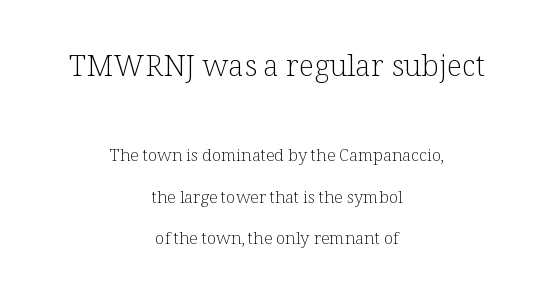
{"serif": "yes", "italic": "no", "bold": "no", "weight": "light", "width": "normal", "stroke_contrast": "low", "x_height": "medium", "monospaced": "no", "underline": "no", "align": "center", "line_spacing": "loose", "line_spacing_ratio": 2.44, "letter_spacing": "normal", "letter_spacing_em": 0.0, "larger_block": "first", "size_ratio": 1.76, "glyph_px": 30}
